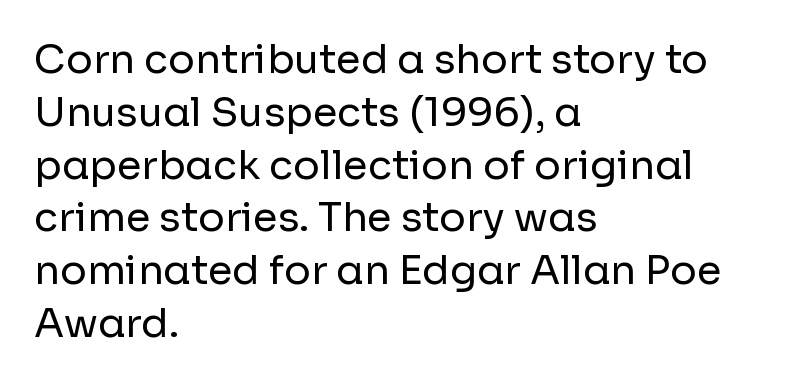
The image shows 40 px regular-weight sans-serif type, upright; set left-aligned, normal line spacing (1.32x), normal letter spacing, not underlined; low stroke contrast and a medium x-height.
